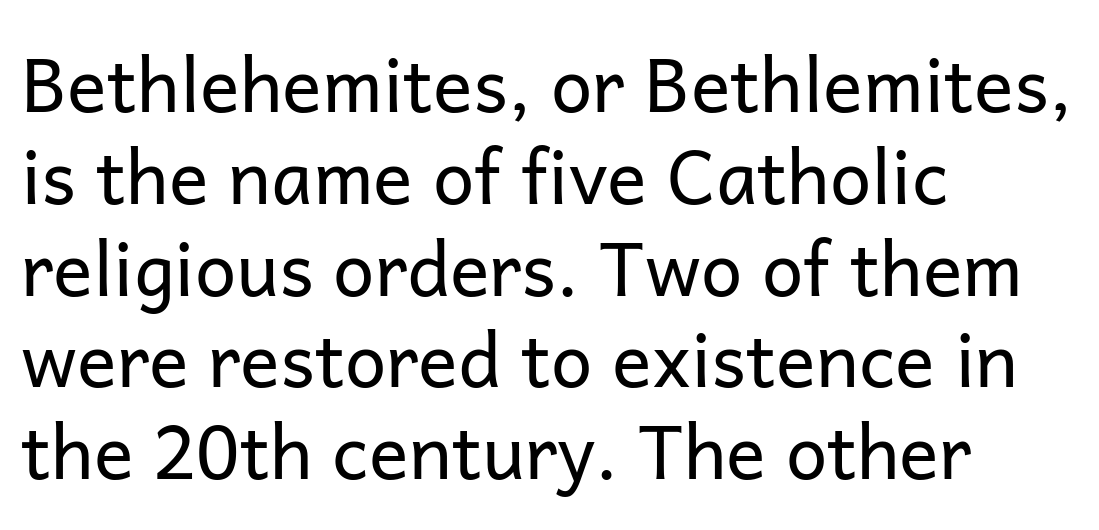
The image shows 74 px regular-weight sans-serif type, upright; set left-aligned, line spacing 1.24x, normal letter spacing, not underlined; low stroke contrast and a medium x-height.
